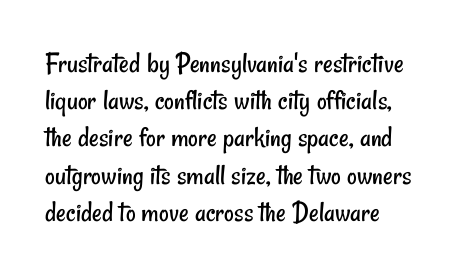
Q: Is the text bold? A: No.
Q: Is the typeface a serif or a sans-serif typeface? A: Sans-serif.
Q: Is the text underlined? A: No.
Q: How is the paragraph aligned? A: Left-aligned.
Q: Is the spacing between letters normal or unusually wide? A: Normal.
Q: Width (condensed, normal, or wide)? A: Condensed.
Q: Stroke contrast? A: Low.
Q: x-height? A: Small.
Q: Monospaced? A: No.
